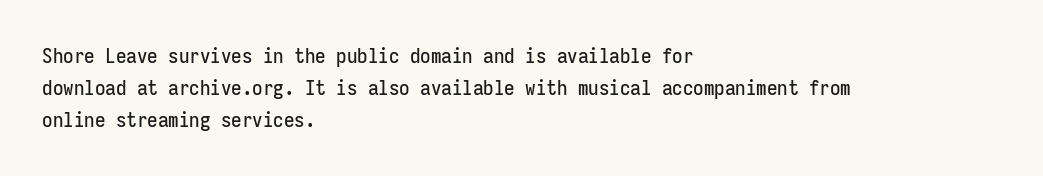
Q: Is the text italic (slanted)? A: No, it is upright.
Q: Is the text underlined? A: No.
Q: How is the paragraph aligned? A: Left-aligned.
Q: Is the spacing between letters normal or unusually wide? A: Normal.
Q: Is the spacing between lines tight, normal or loose? A: Normal.
